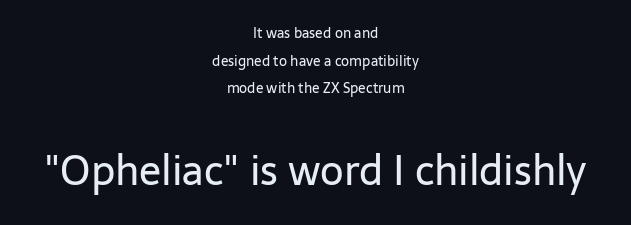
The image shows 41 px regular-weight sans-serif type, upright; set centered, loose line spacing (1.98x), normal letter spacing, not underlined; the second (bottom) block is 2.93x larger; low stroke contrast and a medium x-height.
